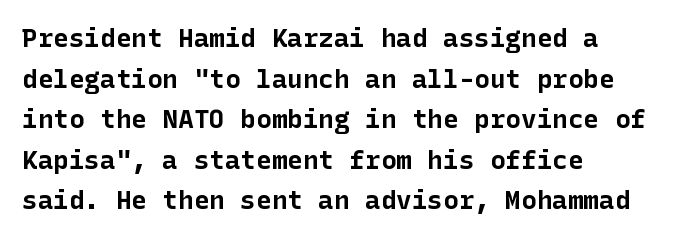
The image shows 26 px bold type, upright; set left-aligned, normal line spacing (1.56x), normal letter spacing, not underlined.
